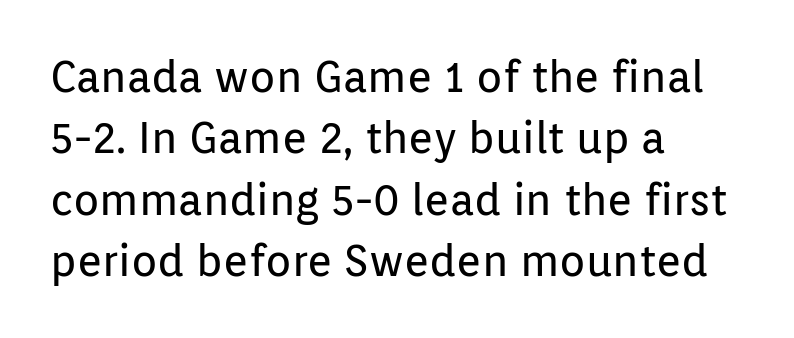
Q: Is the text bold? A: No.
Q: Is the text italic (slanted)? A: No, it is upright.
Q: Is the typeface a serif or a sans-serif typeface? A: Sans-serif.
Q: Is the text underlined? A: No.
Q: How is the paragraph aligned? A: Left-aligned.
Q: Is the spacing between letters normal or unusually wide? A: Normal.
Q: Is the spacing between lines tight, normal or loose? A: Normal.
Q: Width (condensed, normal, or wide)? A: Normal.
Q: Stroke contrast? A: Low.
Q: x-height? A: Medium.
Q: Monospaced? A: No.
